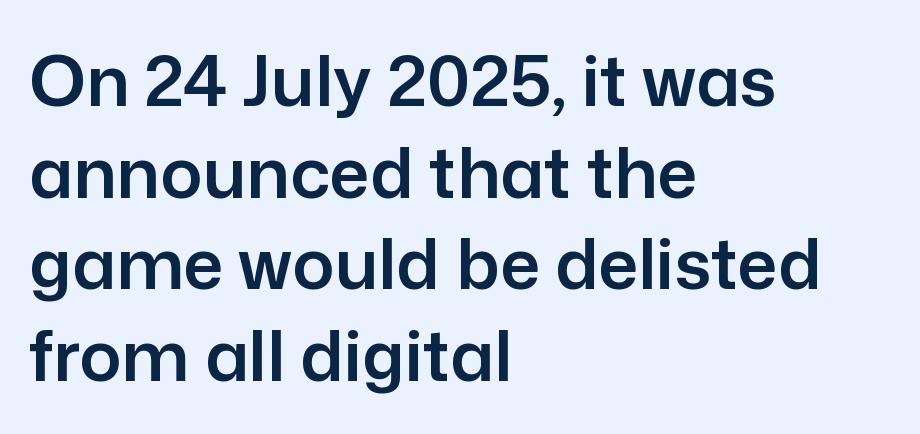
Q: Is the text italic (slanted)? A: No, it is upright.
Q: Is the typeface a serif or a sans-serif typeface? A: Sans-serif.
Q: Is the text underlined? A: No.
Q: How is the paragraph aligned? A: Left-aligned.
Q: Is the spacing between letters normal or unusually wide? A: Normal.
Q: Is the spacing between lines tight, normal or loose? A: Normal.
Q: Width (condensed, normal, or wide)? A: Normal.
Q: Stroke contrast? A: Low.
Q: x-height? A: Medium.
Q: Monospaced? A: No.
